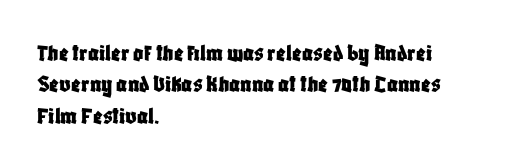
The image shows 25 px text type, upright; set left-aligned, normal line spacing (1.26x), normal letter spacing, not underlined.
